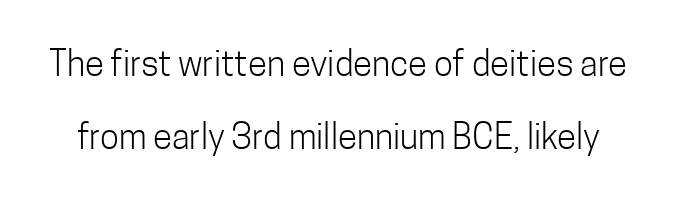
The text was rendered using a sans face with plain stroke endings. Think of a printed novel: that variable character pitch is what you see here. The space directly below the letters is spotless. What stands out about the letter spacing? Nothing — it is the standard amount.
